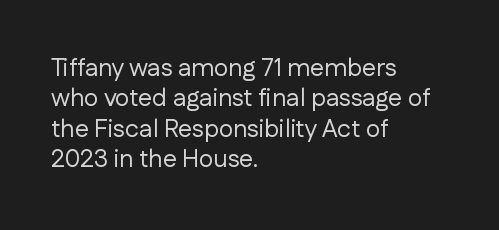
The image shows 25 px text type, upright; set left-aligned, line spacing 1.22x, normal letter spacing, not underlined.
